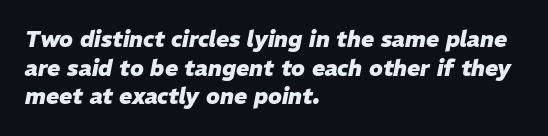
If you measured baseline to baseline, you'd find a middling distance. Words appear dense and cohesive because spacing is normal. These lines stack with their left ends in a neat column. Bare-footed words on every line. Would a proofreader flag this as italicized? Yes.
